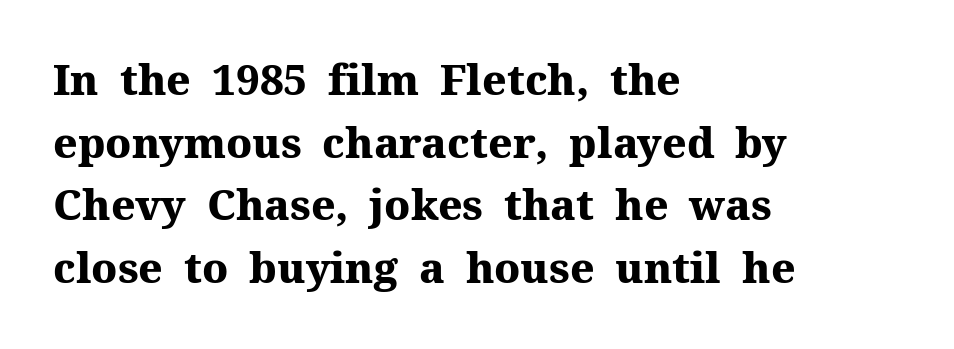
Note: serifs present on the glyphs. The axis of the letterforms is exactly vertical. These lines carry a lot of weight — the face is fully bold. The passage shown is typed in a proportional face where columns would drift. Here the glyphs are tracked normally, forming tight word shapes.
